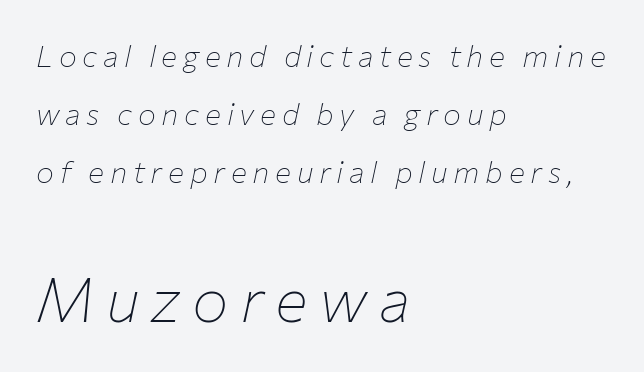
Q: Is the text bold? A: No.
Q: Is the text italic (slanted)? A: Yes, it leans right by about 12 degrees.
Q: Is the text underlined? A: No.
Q: How is the paragraph aligned? A: Left-aligned.
Q: Is the spacing between lines tight, normal or loose? A: Loose.
Q: Which block of text is set in a larger size, the first (top) or the second (bottom)? A: The second (bottom) one.
Q: Width (condensed, normal, or wide)? A: Normal.
Q: Stroke contrast? A: Low.
Q: x-height? A: Medium.
Q: Monospaced? A: No.
